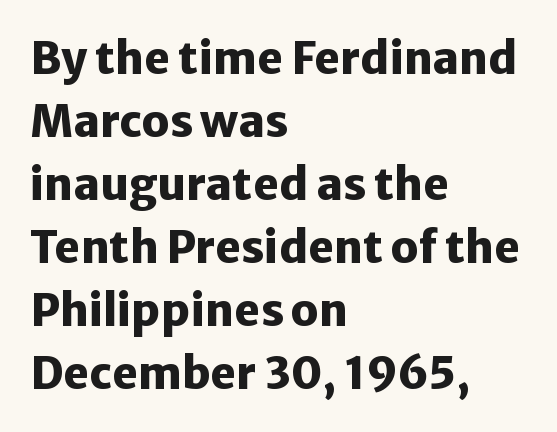
{"serif": "no", "italic": "no", "bold": "yes", "weight": "heavy", "width": "normal", "stroke_contrast": "low", "x_height": "medium", "monospaced": "no", "underline": "no", "align": "left", "line_spacing": "normal", "line_spacing_ratio": 1.43, "letter_spacing": "normal", "letter_spacing_em": 0.0, "glyph_px": 44}
